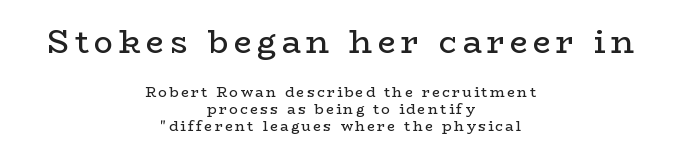
Q: Is the text bold? A: No.
Q: Is the text italic (slanted)? A: No, it is upright.
Q: Is the typeface a serif or a sans-serif typeface? A: Serif.
Q: Is the text underlined? A: No.
Q: How is the paragraph aligned? A: Centered.
Q: Which block of text is set in a larger size, the first (top) or the second (bottom)? A: The first (top) one.
Q: Width (condensed, normal, or wide)? A: Wide.
Q: Stroke contrast? A: Low.
Q: x-height? A: Medium.
Q: Monospaced? A: No.
